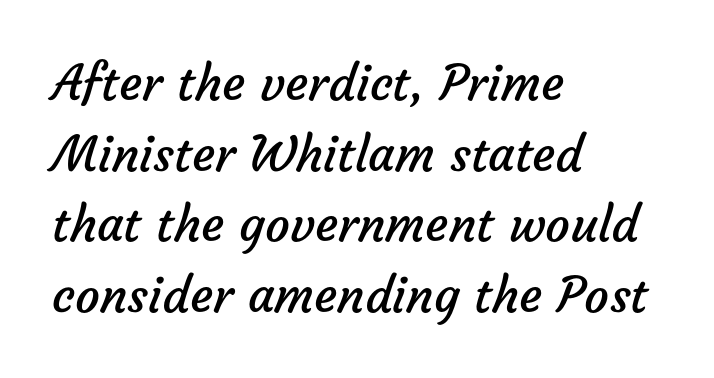
The image shows 49 px regular-weight sans-serif type; set left-aligned, normal line spacing (1.44x), normal letter spacing, not underlined; low stroke contrast and a medium x-height.
